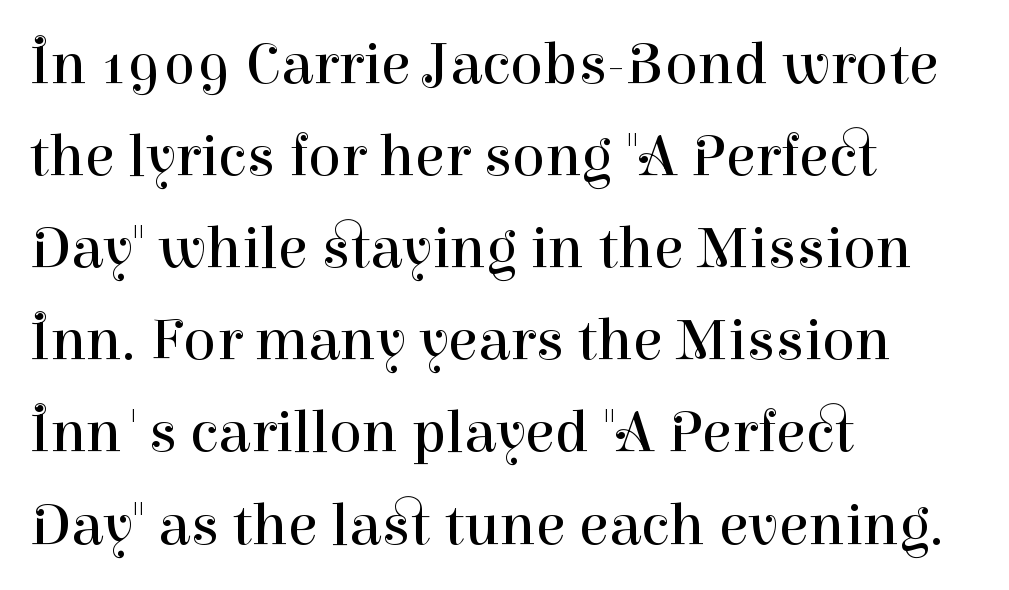
The paragraph has a hard left edge and a soft right edge. Nobody touched the tracking dial on this one. Do the characters align in a grid? No, the font is proportional. The lettering stays uniformly vertical, giving the passage a roman look. The rows are spaced the way most documents space them. Look at the bottom of the vertical strokes: they flare into serifs here.
